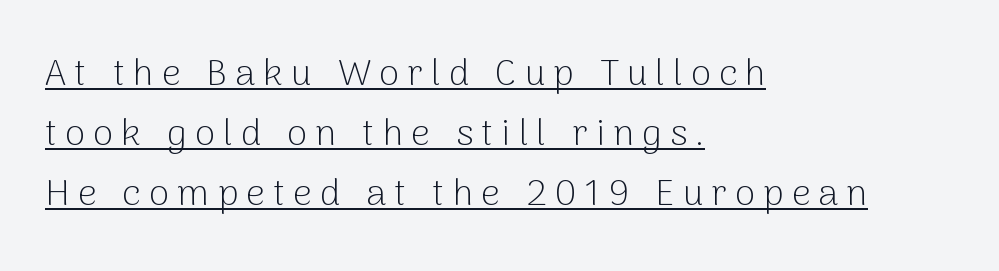
Line starts are locked; line ends wander. The face used here appears with an underline applied. You could not count columns in this text — the font is proportionally spaced. This block has exactly the height ordinary leading produces.
